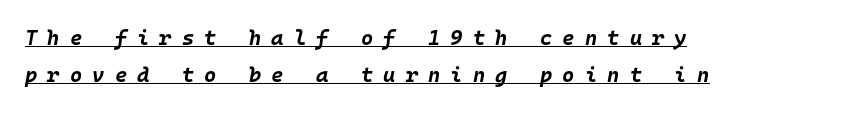
{"italic": "yes", "lean": "right", "slant_degrees": 10, "bold": "yes", "underline": "yes", "align": "left", "line_spacing_ratio": 1.77, "letter_spacing": "wide", "letter_spacing_em": 0.48, "glyph_px": 21}
